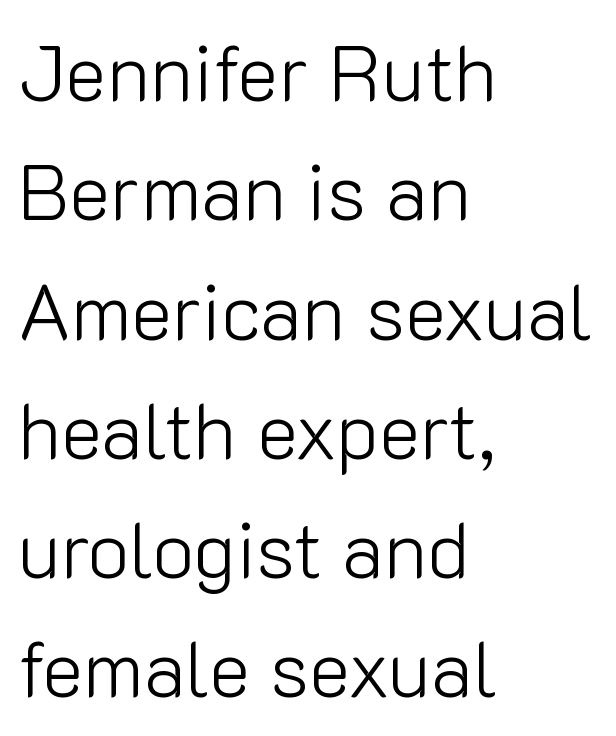
Observe the ordinary spacing: letters are neighbours, not strangers. Note the varied advance widths — an 'i' is clearly narrower than an 'm'. A typesetter would label this face a sans. Unmarked baselines from the first word to the last. The strokes are not fattened; the text isn't bold. Whoever set this chose a conventional vertical rhythm.
